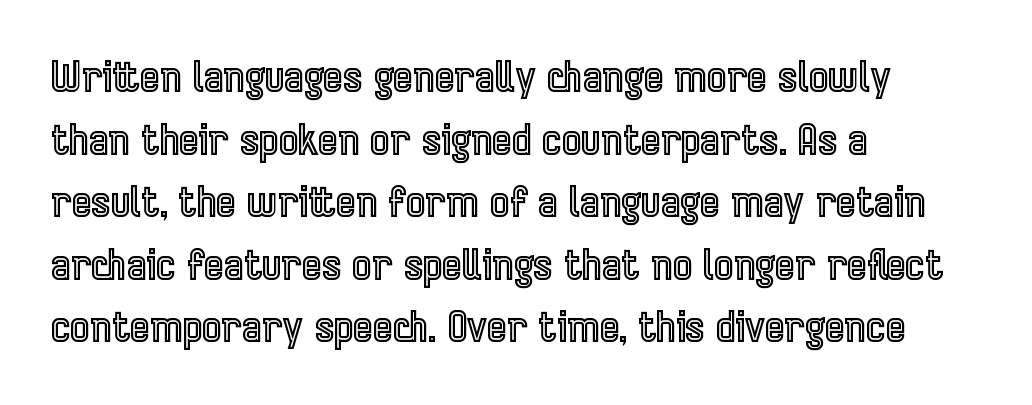
The typesetter chose a ragged-right arrangement here. The passage shown is typed in a proportional face where columns would drift. Vertical strokes here are truly vertical. The foot of each line stays bare and open. A normal amount of white space separates one row of letters from the next. There is no visible air inserted between adjacent glyphs.
